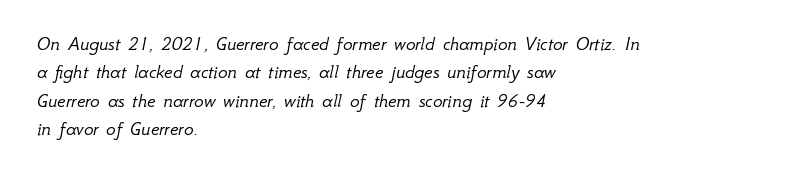
{"italic": "yes", "lean": "right", "slant_degrees": 12, "bold": "no", "underline": "no", "align": "left", "line_spacing": "normal", "line_spacing_ratio": 1.42, "letter_spacing": "normal", "letter_spacing_em": 0.0, "glyph_px": 20}
